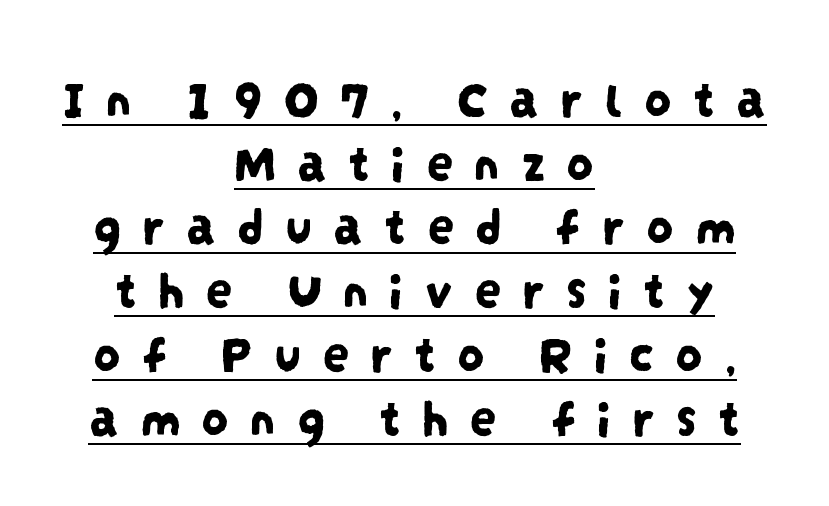
The image shows 54 px condensed sans-serif type; set centered, line spacing 1.18x, unusually wide letter spacing (+0.38 em), underlined; low stroke contrast and a large x-height.
